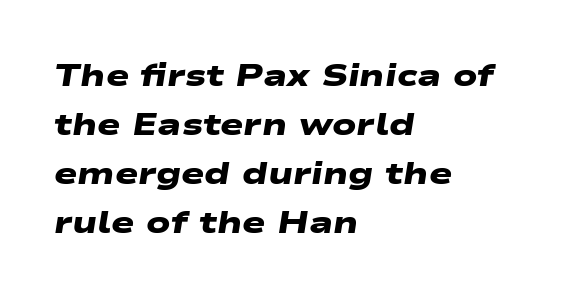
The image shows 31 px heavy, wide sans-serif type; set left-aligned, normal line spacing (1.58x), normal letter spacing, not underlined; low stroke contrast and a medium x-height.
